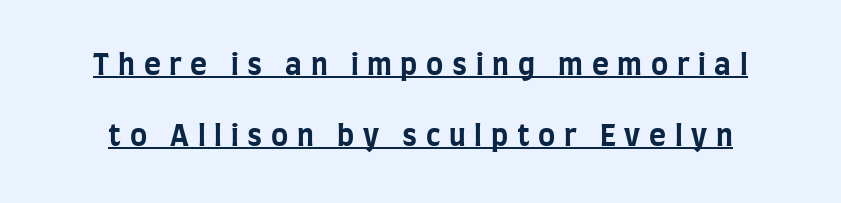
Q: Is the text bold? A: Yes.
Q: Is the text italic (slanted)? A: No, it is upright.
Q: Is the typeface a serif or a sans-serif typeface? A: Sans-serif.
Q: Is the text underlined? A: Yes.
Q: Is the spacing between letters normal or unusually wide? A: Unusually wide.
Q: Is the spacing between lines tight, normal or loose? A: Loose.
Q: Width (condensed, normal, or wide)? A: Condensed.
Q: Stroke contrast? A: Low.
Q: x-height? A: Large.
Q: Monospaced? A: No.
